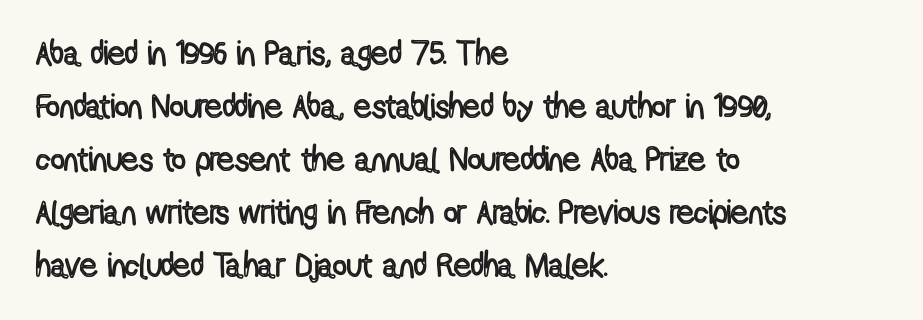
Posture: straight, roman, zero tilt. Notice how descenders clear the ascenders below comfortably — that's standard leading. Underline: absent. The rendering anchors every line to the left-hand side. The letters advance in unequal steps, a hallmark of proportional type.
